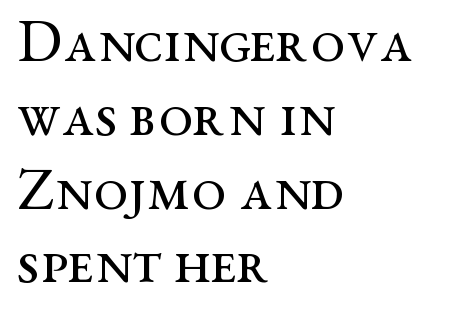
The image shows 61 px regular-weight, wide serif type, upright; set left-aligned, line spacing 1.21x, normal letter spacing, not underlined; medium stroke contrast and a medium x-height.
